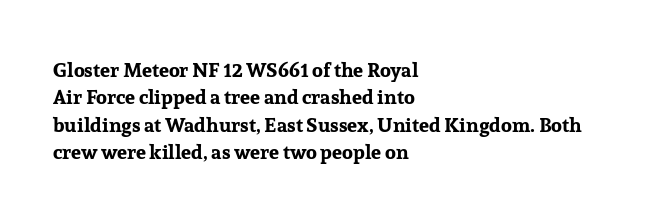
Q: Is the text bold? A: Yes.
Q: Is the text italic (slanted)? A: No, it is upright.
Q: Is the text underlined? A: No.
Q: How is the paragraph aligned? A: Left-aligned.
Q: Is the spacing between letters normal or unusually wide? A: Normal.
Q: Is the spacing between lines tight, normal or loose? A: Normal.
